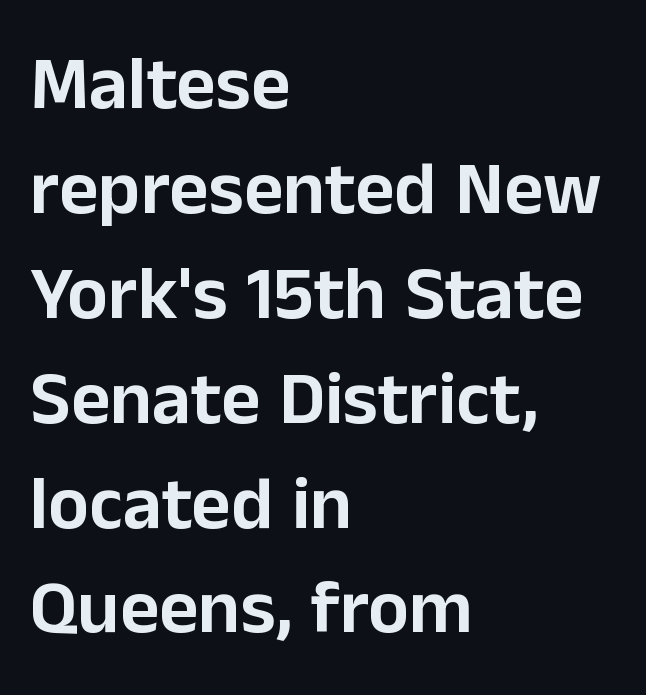
The designer left line spacing at the default. Nothing sits at the stroke ends, so this counts as sans-serif. Do the characters align in a grid? No, the font is proportional. Each word holds together tightly as a unit, with standard inter-letter gaps.
